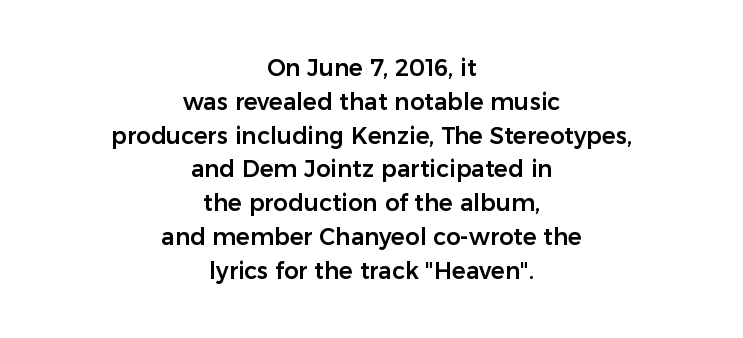
Compared with typical body copy, the letter spacing here is the same. The passage shown is not underscored anywhere. The paragraph shown floats in the horizontal middle. Designer's note — italics off, roman on. Horizontal bands of white between lines are of average thickness.
